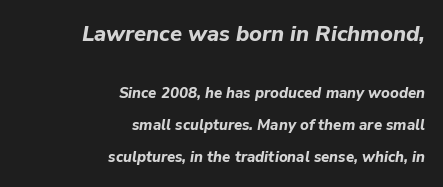
This rendering uses right alignment, leaving the left contour irregular. Two sizes are in play, and the larger belongs to the first block. Heavy-handed strokes throughout: this text is bold. Observe the ordinary spacing: letters are neighbours, not strangers. Style check: oblique.
